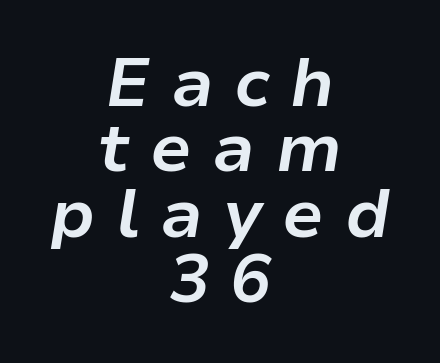
Q: Is the text bold? A: Yes.
Q: Is the text italic (slanted)? A: Yes, it leans right by about 9 degrees.
Q: Is the text underlined? A: No.
Q: How is the paragraph aligned? A: Centered.
Q: Is the spacing between letters normal or unusually wide? A: Unusually wide.
Q: Is the spacing between lines tight, normal or loose? A: Tight.
Q: Width (condensed, normal, or wide)? A: Normal.
Q: Stroke contrast? A: Low.
Q: x-height? A: Medium.
Q: Monospaced? A: No.
